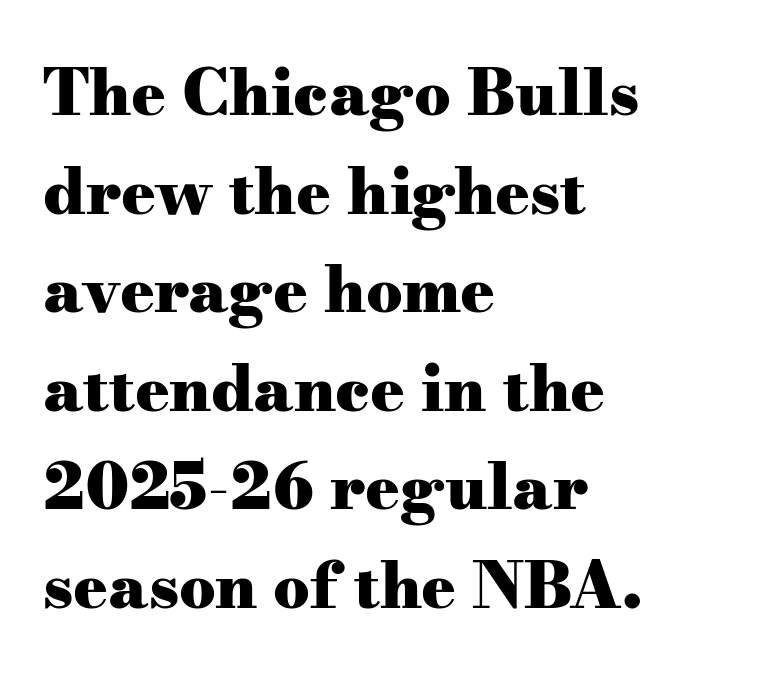
{"serif": "yes", "italic": "no", "bold": "yes", "weight": "heavy", "width": "wide", "stroke_contrast": "medium", "x_height": "small", "monospaced": "no", "underline": "no", "align": "left", "line_spacing": "normal", "line_spacing_ratio": 1.54, "letter_spacing": "normal", "letter_spacing_em": 0.0, "glyph_px": 64}
